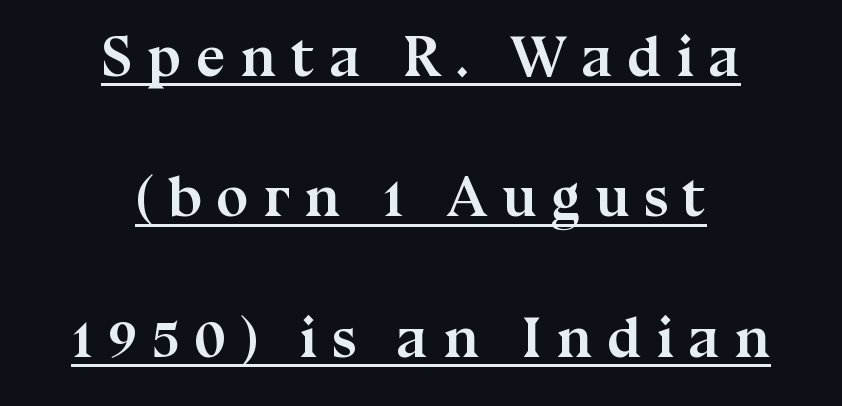
Q: Is the text bold? A: Yes.
Q: Is the text italic (slanted)? A: No, it is upright.
Q: Is the typeface a serif or a sans-serif typeface? A: Serif.
Q: Is the text underlined? A: Yes.
Q: How is the paragraph aligned? A: Centered.
Q: Is the spacing between letters normal or unusually wide? A: Unusually wide.
Q: Is the spacing between lines tight, normal or loose? A: Loose.
Q: Width (condensed, normal, or wide)? A: Normal.
Q: Stroke contrast? A: Medium.
Q: x-height? A: Medium.
Q: Monospaced? A: No.
